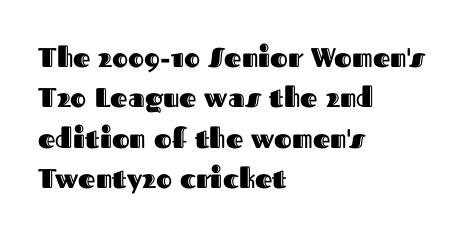
The image shows 27 px text type, upright; set left-aligned, normal line spacing (1.5x), normal letter spacing, not underlined.
